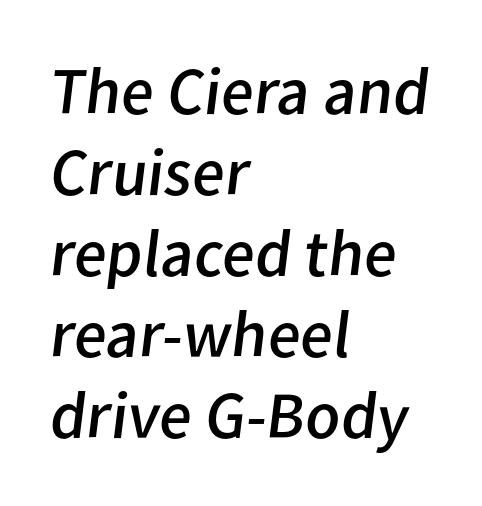
{"serif": "no", "bold": "no", "weight": "regular", "width": "normal", "stroke_contrast": "low", "x_height": "medium", "monospaced": "no", "underline": "no", "align": "left", "line_spacing_ratio": 1.21, "letter_spacing": "normal", "letter_spacing_em": 0.0, "glyph_px": 67}
